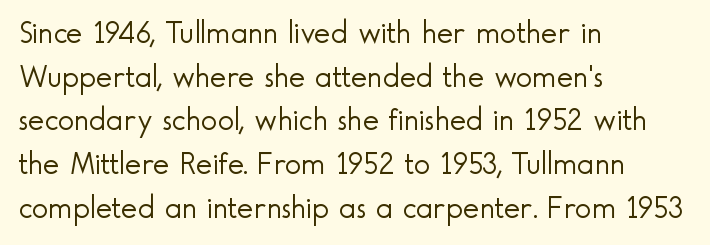
Q: Is the text bold? A: No.
Q: Is the text italic (slanted)? A: No, it is upright.
Q: Is the typeface a serif or a sans-serif typeface? A: Sans-serif.
Q: Is the text underlined? A: No.
Q: How is the paragraph aligned? A: Left-aligned.
Q: Is the spacing between letters normal or unusually wide? A: Normal.
Q: Is the spacing between lines tight, normal or loose? A: Normal.
Q: Width (condensed, normal, or wide)? A: Normal.
Q: x-height? A: Small.
Q: Monospaced? A: No.
